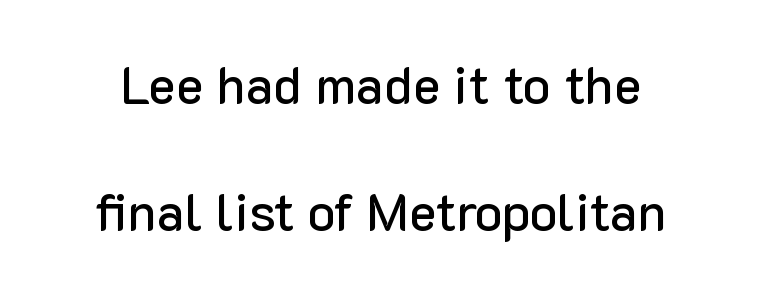
Q: Is the text italic (slanted)? A: No, it is upright.
Q: Is the typeface a serif or a sans-serif typeface? A: Sans-serif.
Q: Is the text underlined? A: No.
Q: How is the paragraph aligned? A: Centered.
Q: Is the spacing between letters normal or unusually wide? A: Normal.
Q: Is the spacing between lines tight, normal or loose? A: Loose.
Q: Width (condensed, normal, or wide)? A: Normal.
Q: Stroke contrast? A: Low.
Q: x-height? A: Medium.
Q: Monospaced? A: No.
